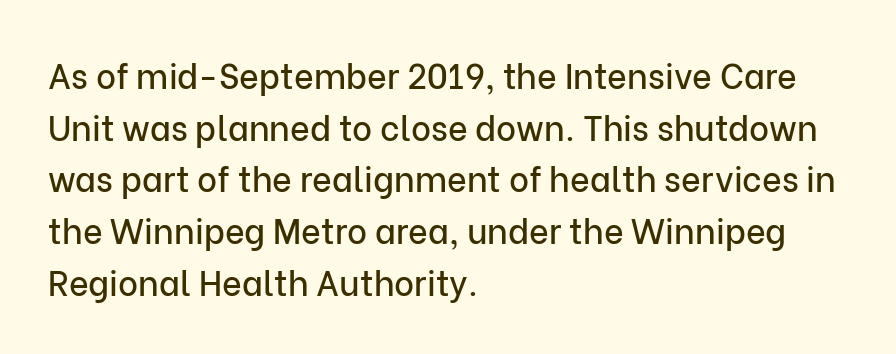
Q: Is the text italic (slanted)? A: No, it is upright.
Q: Is the typeface a serif or a sans-serif typeface? A: Sans-serif.
Q: Is the text underlined? A: No.
Q: How is the paragraph aligned? A: Left-aligned.
Q: Is the spacing between letters normal or unusually wide? A: Normal.
Q: Is the spacing between lines tight, normal or loose? A: Normal.
Q: Width (condensed, normal, or wide)? A: Normal.
Q: Stroke contrast? A: Low.
Q: x-height? A: Medium.
Q: Monospaced? A: No.
